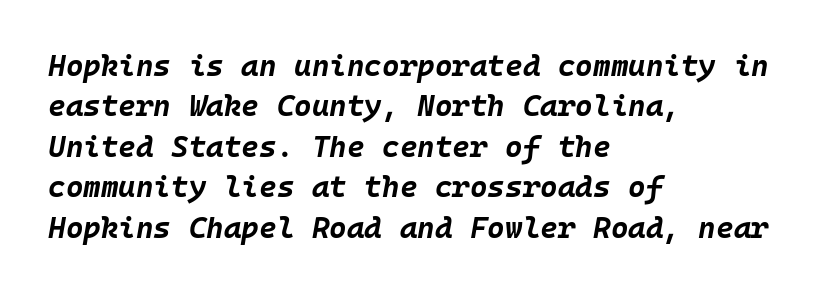
The image shows 30 px bold type, italic (leaning right), monospaced; set left-aligned, normal line spacing (1.35x), normal letter spacing, not underlined; low stroke contrast and a large x-height.
